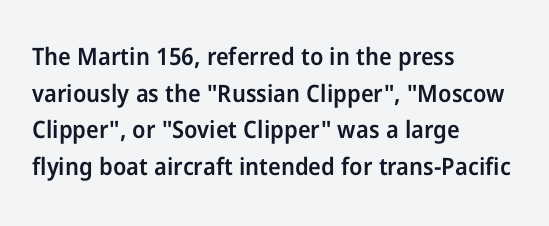
{"italic": "no", "bold": "semi", "underline": "no", "align": "left", "line_spacing": "normal", "line_spacing_ratio": 1.53, "letter_spacing": "normal", "letter_spacing_em": 0.0, "glyph_px": 24}
